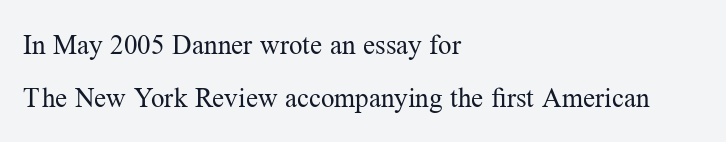
{"italic": "no", "bold": "no", "underline": "no", "align": "left", "line_spacing": "loose", "line_spacing_ratio": 1.97, "letter_spacing": "normal", "letter_spacing_em": 0.0, "glyph_px": 27}
